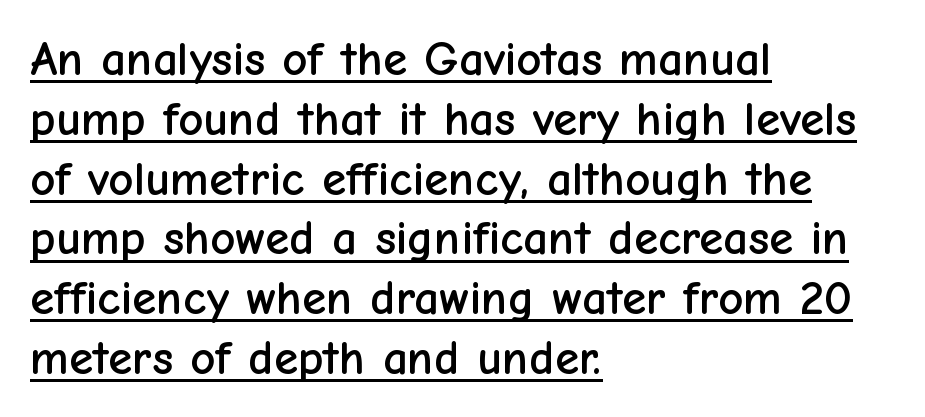
The passage shown is typeset with a sans-serif family. The passage shown is typed in a proportional face where columns would drift. Inter-character spacing is left at the font's built-in metrics. Does the copy run flush right? No — it runs flush left. Does a line run under the words? Yes, clearly. The type sits square on the baseline with zero lean.
